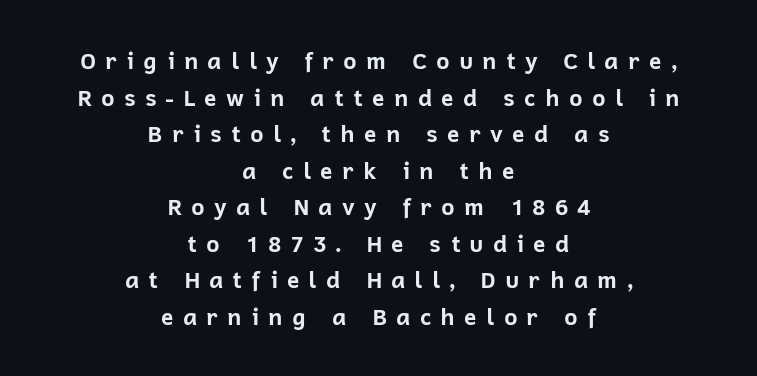
Q: Is the text bold? A: Yes.
Q: Is the text italic (slanted)? A: No, it is upright.
Q: Is the text underlined? A: No.
Q: How is the paragraph aligned? A: Centered.
Q: Is the spacing between letters normal or unusually wide? A: Unusually wide.
Q: Is the spacing between lines tight, normal or loose? A: Normal.
